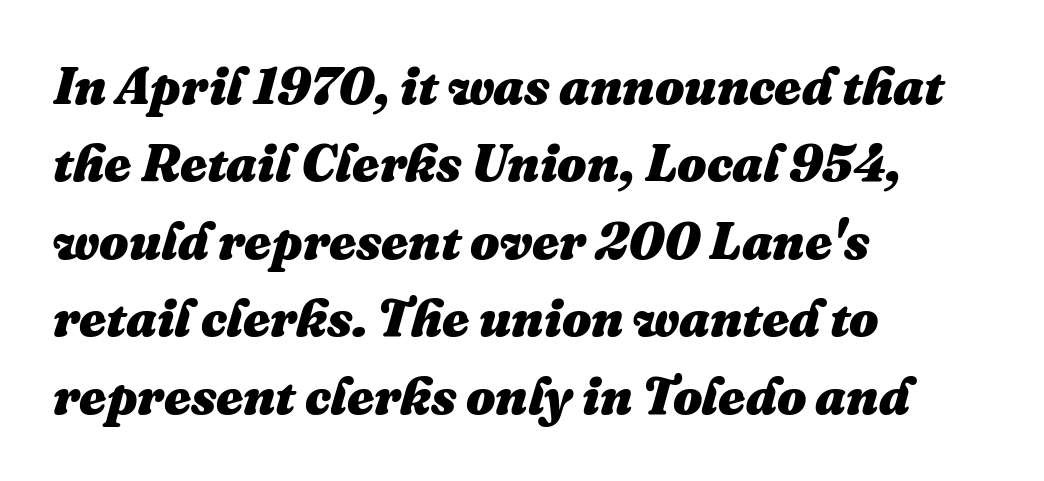
The image shows 52 px heavy type, italic (leaning right); set left-aligned, normal line spacing (1.49x), normal letter spacing, not underlined; medium stroke contrast and a medium x-height.
